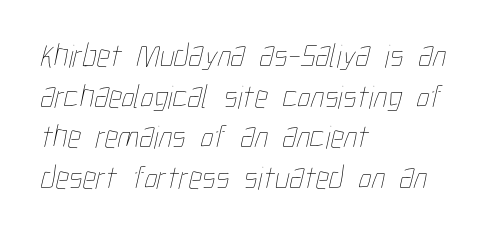
Q: Is the text bold? A: No.
Q: Is the text underlined? A: No.
Q: How is the paragraph aligned? A: Left-aligned.
Q: Is the spacing between letters normal or unusually wide? A: Normal.
Q: Width (condensed, normal, or wide)? A: Condensed.
Q: Stroke contrast? A: Low.
Q: x-height? A: Medium.
Q: Monospaced? A: No.
